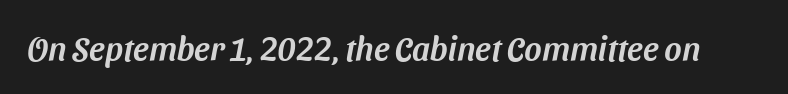
Q: Is the typeface a serif or a sans-serif typeface? A: Sans-serif.
Q: Is the text underlined? A: No.
Q: Is the spacing between letters normal or unusually wide? A: Normal.
Q: Width (condensed, normal, or wide)? A: Normal.
Q: Stroke contrast? A: Medium.
Q: x-height? A: Medium.
Q: Monospaced? A: No.
